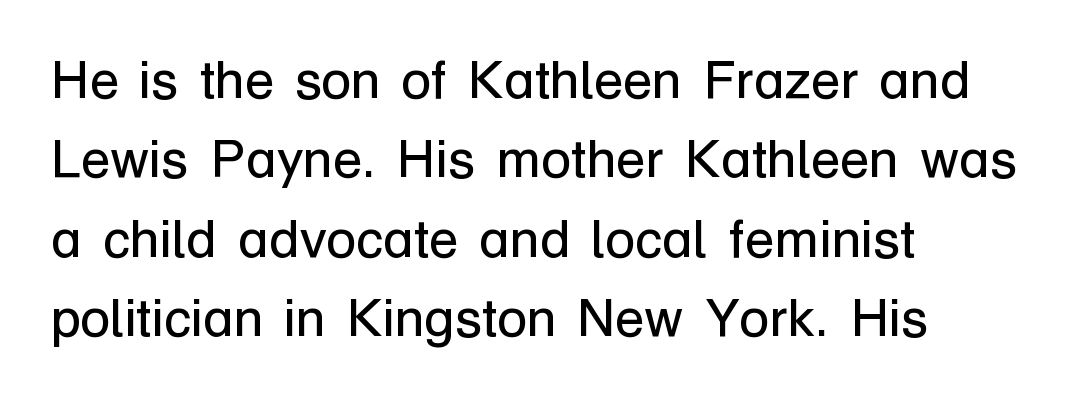
{"serif": "no", "italic": "no", "bold": "no", "weight": "regular", "width": "normal", "stroke_contrast": "low", "x_height": "medium", "monospaced": "no", "underline": "no", "align": "left", "line_spacing": "normal", "line_spacing_ratio": 1.47, "letter_spacing": "normal", "letter_spacing_em": 0.0, "glyph_px": 54}
